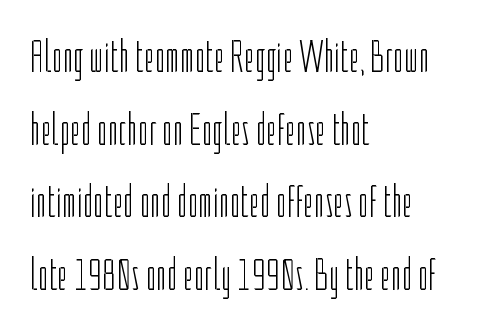
{"serif": "no", "italic": "no", "bold": "no", "weight": "light", "width": "condensed", "stroke_contrast": "low", "x_height": "medium", "monospaced": "no", "underline": "no", "align": "left", "line_spacing": "normal", "line_spacing_ratio": 1.58, "letter_spacing": "normal", "letter_spacing_em": 0.0, "glyph_px": 46}
